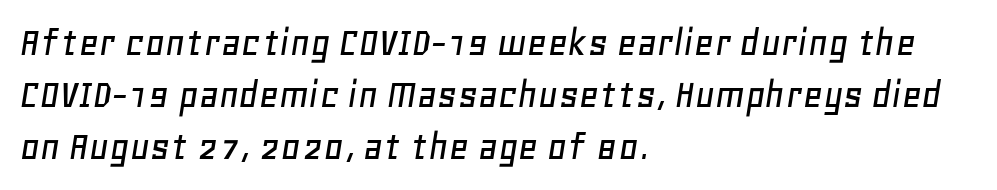
The lettering tilts uniformly, giving the passage an italic look. This rendering features lettering with no underline. Think of a printed novel: that variable character pitch is what you see here. The typesetter chose a ragged-right arrangement here.
